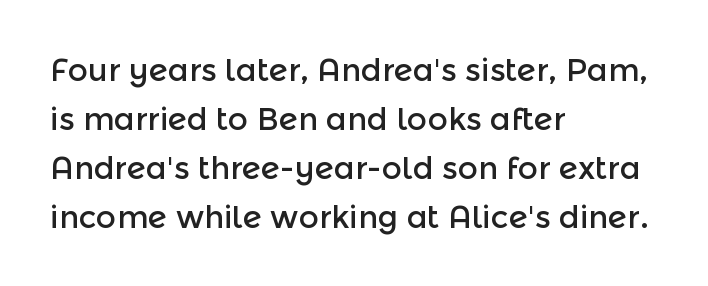
Letter spacing: default. Anything drawn beneath the words? Only blank space. Horizontal bands of white between lines are of average thickness. Is this a fixed-width face? No — the glyphs have proportional, varying widths. This rendering uses left alignment, leaving the right contour irregular. This is the regular roman posture of the typeface.
